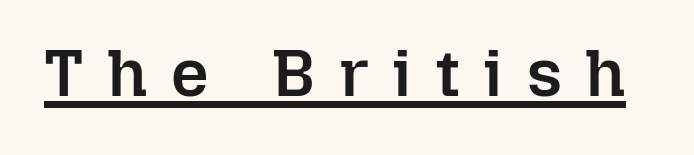
The image shows 66 px semibold type, upright; set unusually wide letter spacing (+0.37 em), underlined; low stroke contrast and a medium x-height.
